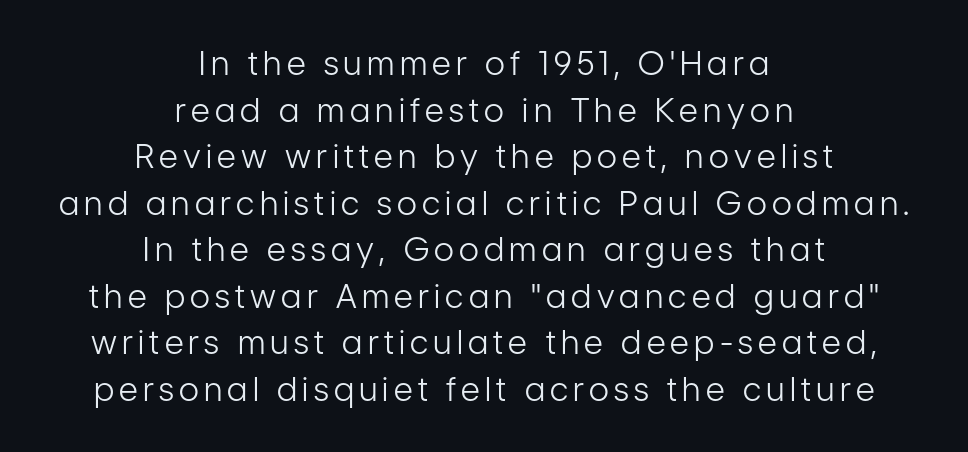
Reading down the column, the eye jumps a familiar distance to each next line. Glance below the letters and you will spot only blank space. Do the letters lean? They stand straight. The letters advance in unequal steps, a hallmark of proportional type. A centered setting, common on invitations and titles, is used for this passage. The weight tops out at a normal text grade.
